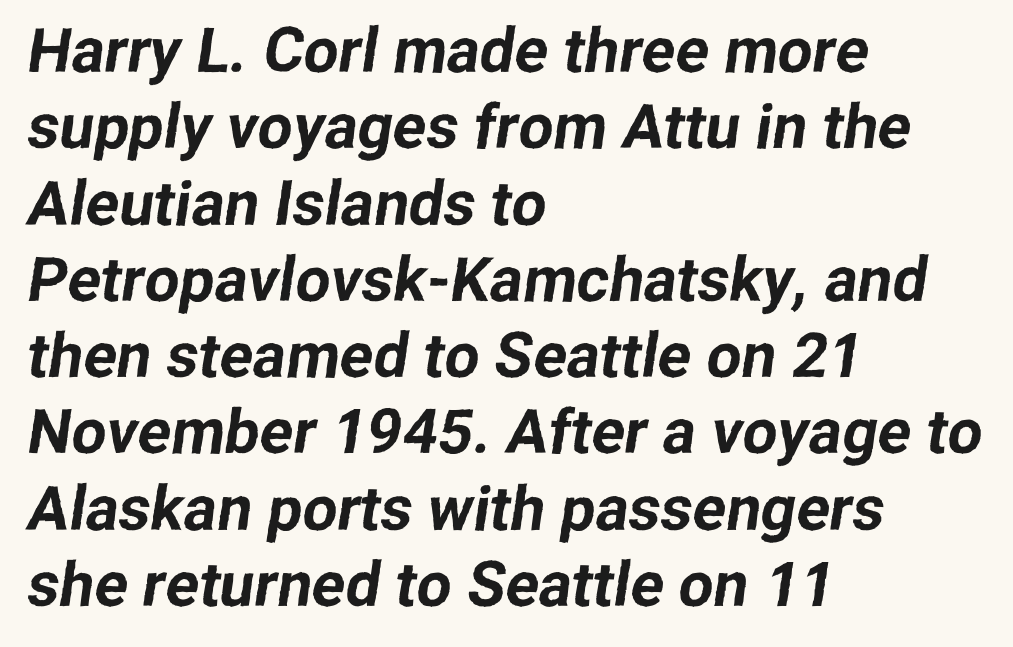
Q: Is the typeface a serif or a sans-serif typeface? A: Sans-serif.
Q: Is the text underlined? A: No.
Q: How is the paragraph aligned? A: Left-aligned.
Q: Is the spacing between letters normal or unusually wide? A: Normal.
Q: Width (condensed, normal, or wide)? A: Normal.
Q: Stroke contrast? A: Low.
Q: x-height? A: Medium.
Q: Monospaced? A: No.
